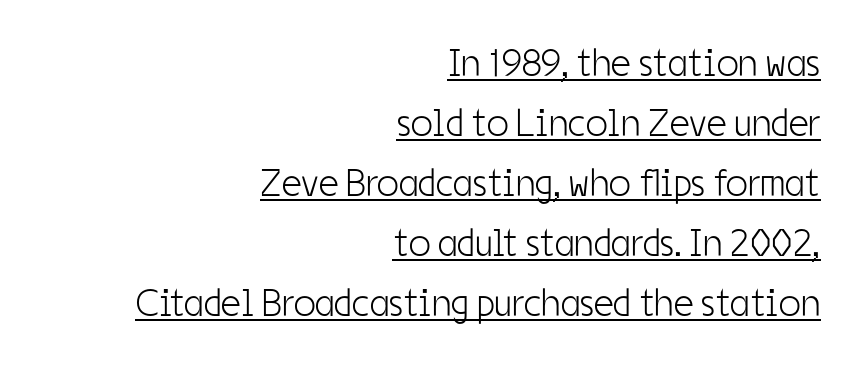
Nobody touched the tracking dial on this one. Every row of glyphs terminates at an identical x-position on the right. The lines sit at an ordinary, default distance from one another. Note the varied advance widths — an 'i' is clearly narrower than an 'm'.
